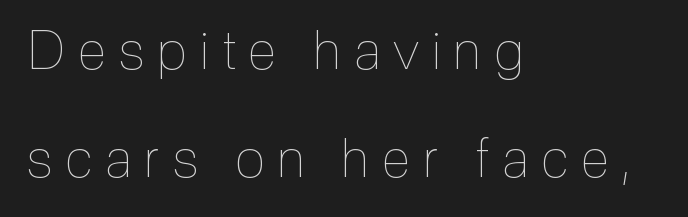
The passage shown is typed in a proportional face where columns would drift. No extra ink here — the face is not bold. Caption: multi-line text, flush left, ragged right. Does extra space separate the letters? Yes, quite a lot of it. Ascenders rise straight up at ninety degrees.
